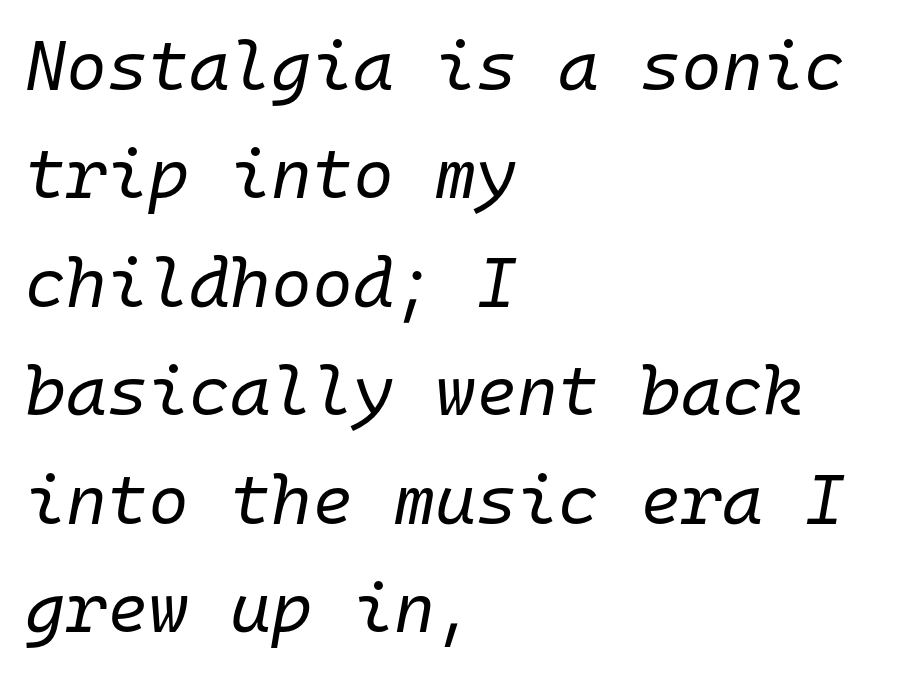
Q: Is the text bold? A: No.
Q: Is the text italic (slanted)? A: Yes, it leans right by about 10 degrees.
Q: Is the text underlined? A: No.
Q: How is the paragraph aligned? A: Left-aligned.
Q: Is the spacing between letters normal or unusually wide? A: Normal.
Q: Is the spacing between lines tight, normal or loose? A: Normal.
Q: Width (condensed, normal, or wide)? A: Normal.
Q: Stroke contrast? A: Low.
Q: x-height? A: Medium.
Q: Monospaced? A: Yes.
